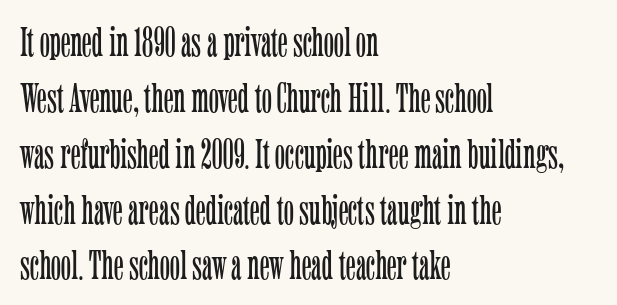
{"serif": "yes", "italic": "no", "bold": "no", "weight": "light", "width": "condensed", "stroke_contrast": "low", "x_height": "medium", "monospaced": "no", "underline": "no", "align": "left", "line_spacing": "normal", "line_spacing_ratio": 1.33, "letter_spacing": "normal", "letter_spacing_em": 0.0, "glyph_px": 42}
